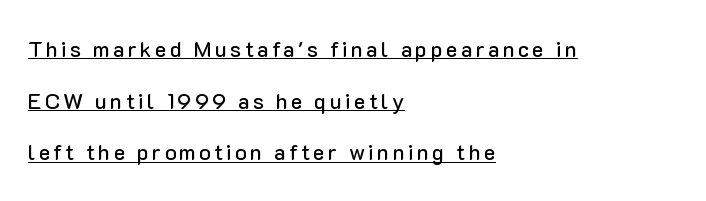
This rendering uses left alignment, leaving the right contour irregular. Loosely led — the rows are spread out. Descenders here cross a horizontal rule under the line. Posture: upright roman.
